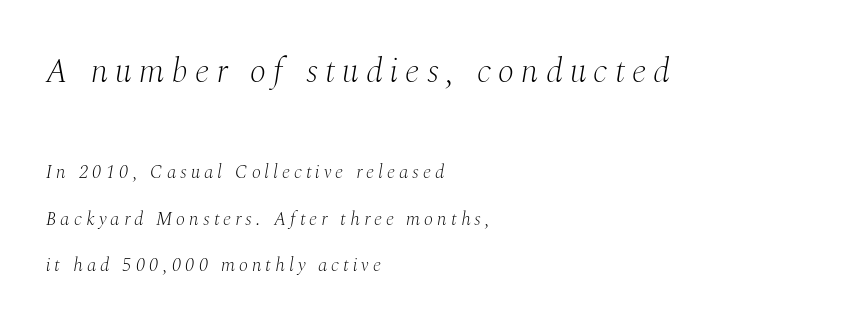
{"serif": "yes", "italic": "yes", "lean": "right", "slant_degrees": 10, "bold": "no", "weight": "light", "width": "normal", "stroke_contrast": "medium", "x_height": "medium", "monospaced": "no", "underline": "no", "align": "left", "line_spacing": "loose", "line_spacing_ratio": 2.46, "letter_spacing": "wide", "letter_spacing_em": 0.21, "larger_block": "first", "size_ratio": 1.79, "glyph_px": 34}
